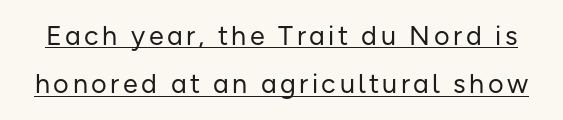
Every word sits above its own underline. Posture: upright roman. The typesetting does not lean heavy: it is not bold.
